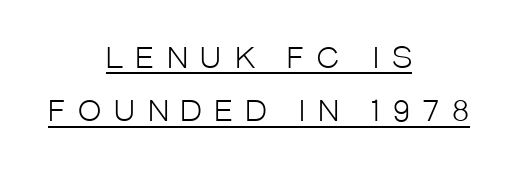
{"serif": "no", "italic": "no", "bold": "no", "weight": "light", "width": "condensed", "stroke_contrast": "low", "x_height": "large", "monospaced": "no", "underline": "yes", "align": "center", "line_spacing": "loose", "line_spacing_ratio": 1.91, "letter_spacing": "wide", "letter_spacing_em": 0.47, "glyph_px": 28}
